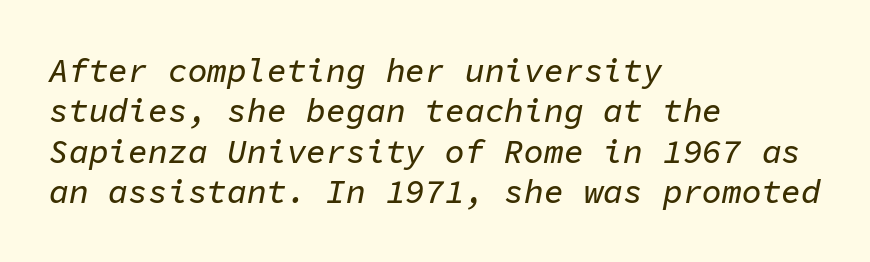
{"italic": "yes", "lean": "right", "slant_degrees": 11, "width": "normal", "stroke_contrast": "low", "x_height": "medium", "monospaced": "yes", "underline": "no", "align": "left", "line_spacing_ratio": 1.22, "letter_spacing": "normal", "letter_spacing_em": 0.0, "glyph_px": 33}
